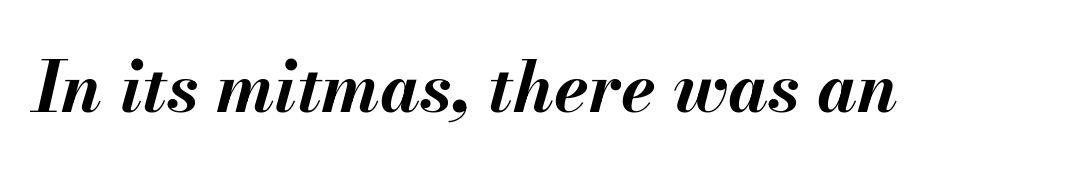
Q: Is the text bold? A: Yes.
Q: Is the text italic (slanted)? A: Yes, it leans right by about 13 degrees.
Q: Is the text underlined? A: No.
Q: Is the spacing between letters normal or unusually wide? A: Normal.
Q: Width (condensed, normal, or wide)? A: Normal.
Q: Stroke contrast? A: Medium.
Q: x-height? A: Small.
Q: Monospaced? A: No.
